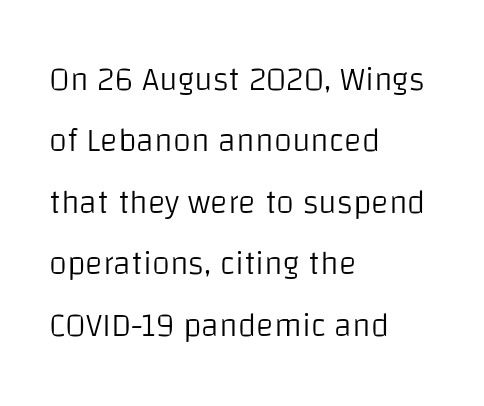
The image shows 33 px light sans-serif type, upright; set left-aligned, line spacing 1.86x, normal letter spacing, not underlined; low stroke contrast and a large x-height.
